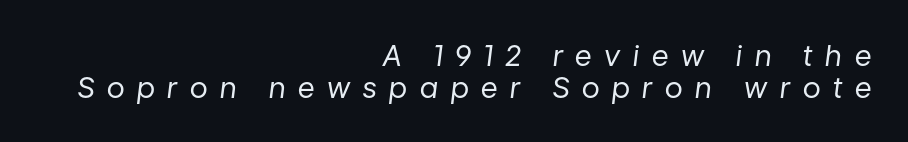
The image shows 29 px regular-weight type, italic (leaning right); set right-aligned, tight line spacing (1.09x), unusually wide letter spacing (+0.44 em), not underlined; low stroke contrast and a medium x-height.
